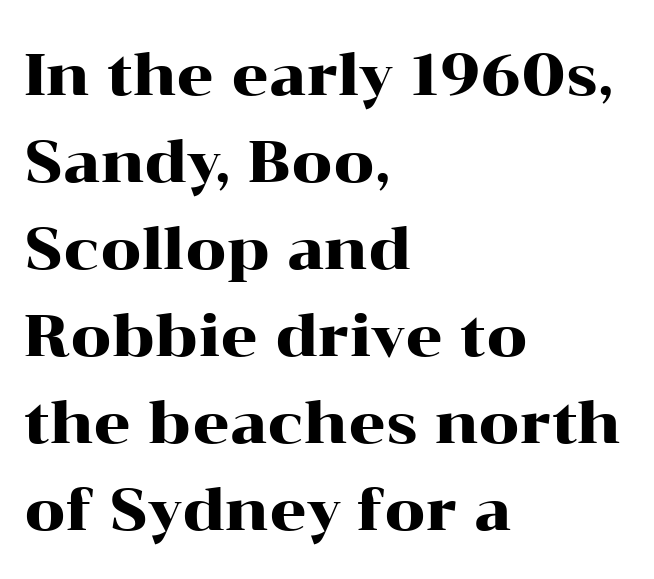
The image shows 58 px wide serif type, upright; set left-aligned, normal line spacing (1.5x), normal letter spacing, not underlined; high stroke contrast and a medium x-height.
